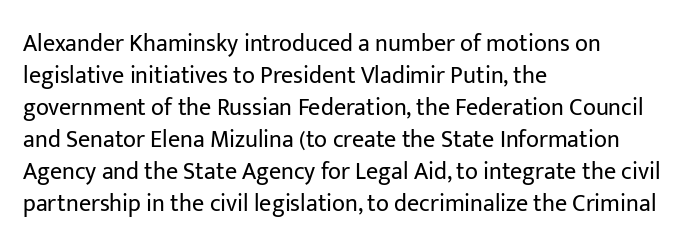
A bare baseline throughout the passage. Does the lettering tilt? It doesn't — this is upright. Leftover space on each line is placed entirely after the last word. Regarding leading, the lines here are spaced in the standard way. Inter-character spacing is left at the font's built-in metrics. Compared with a typical body face, this is equally light or lighter still.
